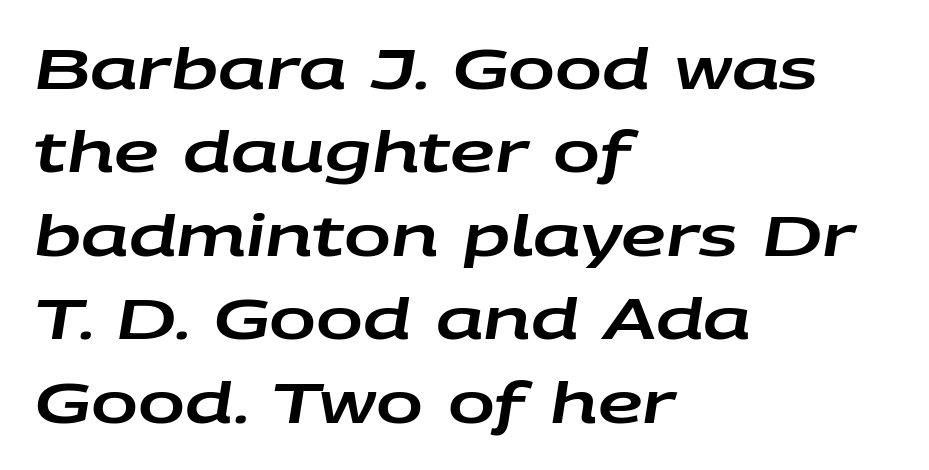
Q: Is the text italic (slanted)? A: Yes, it leans right by about 9 degrees.
Q: Is the text underlined? A: No.
Q: How is the paragraph aligned? A: Left-aligned.
Q: Is the spacing between letters normal or unusually wide? A: Normal.
Q: Is the spacing between lines tight, normal or loose? A: Normal.
Q: Width (condensed, normal, or wide)? A: Wide.
Q: Stroke contrast? A: Low.
Q: x-height? A: Large.
Q: Monospaced? A: No.
